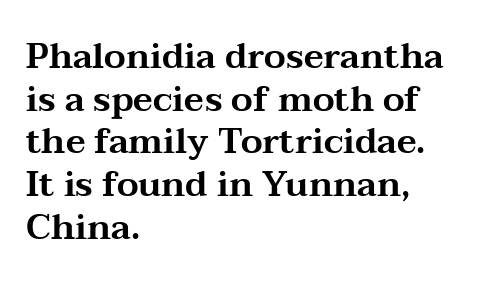
Q: Is the text italic (slanted)? A: No, it is upright.
Q: Is the typeface a serif or a sans-serif typeface? A: Serif.
Q: Is the text underlined? A: No.
Q: How is the paragraph aligned? A: Left-aligned.
Q: Is the spacing between letters normal or unusually wide? A: Normal.
Q: Width (condensed, normal, or wide)? A: Wide.
Q: Stroke contrast? A: Medium.
Q: x-height? A: Medium.
Q: Monospaced? A: No.
